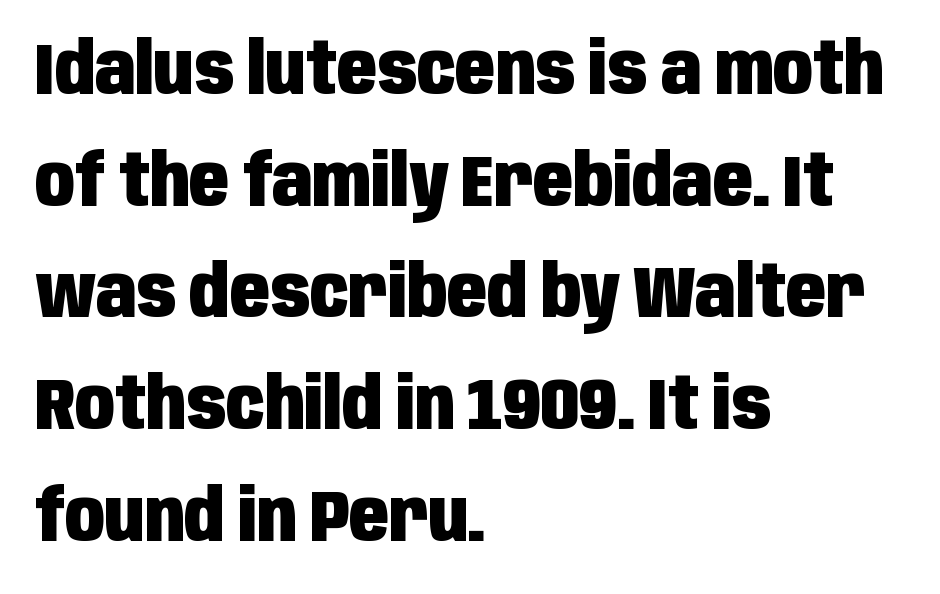
The image shows 73 px heavy, condensed sans-serif type, upright; set left-aligned, normal line spacing (1.53x), normal letter spacing, not underlined; low stroke contrast and a large x-height.
